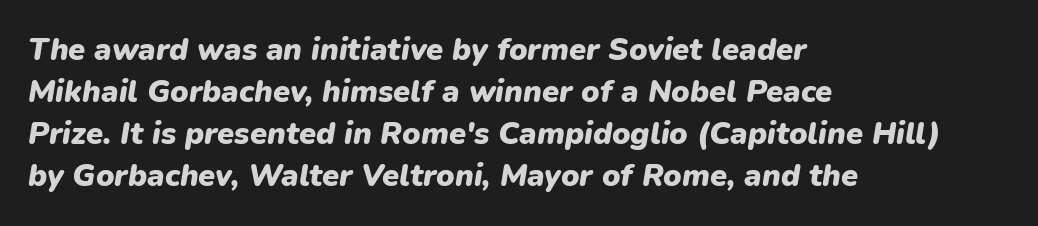
The image shows 31 px heavy type, italic (leaning right); set left-aligned, normal line spacing (1.36x), normal letter spacing, not underlined; low stroke contrast and a medium x-height.
